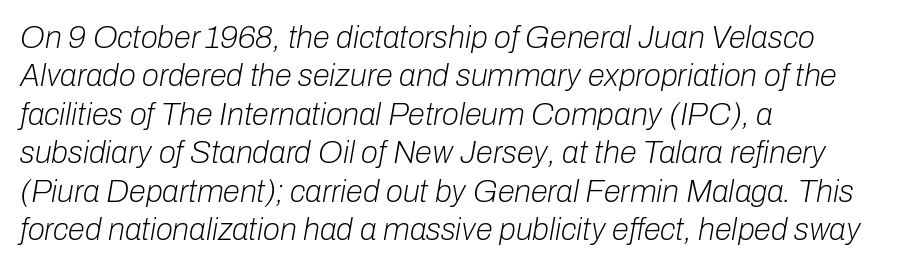
The image shows 31 px light type, italic (leaning right); set left-aligned, line spacing 1.24x, normal letter spacing, not underlined; low stroke contrast and a medium x-height.
